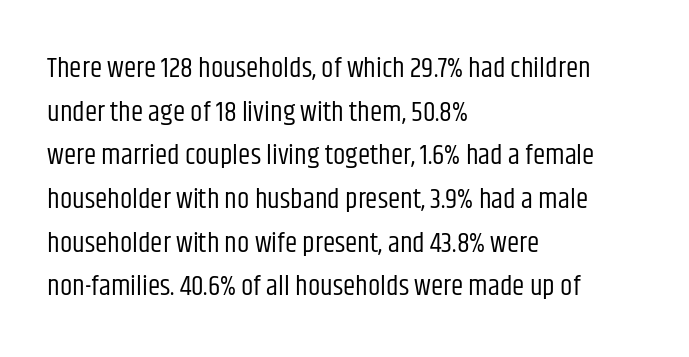
The image shows 28 px regular-weight, condensed sans-serif type, upright; set left-aligned, normal line spacing (1.56x), normal letter spacing, not underlined; low stroke contrast and a large x-height.
